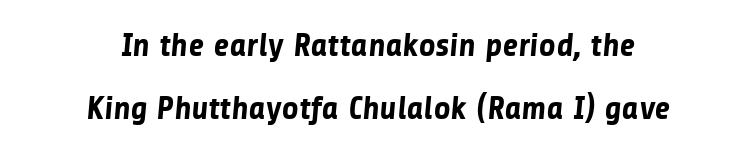
The image shows 33 px bold sans-serif type; set centered, loose line spacing (1.91x), normal letter spacing, not underlined; low stroke contrast and a medium x-height.
